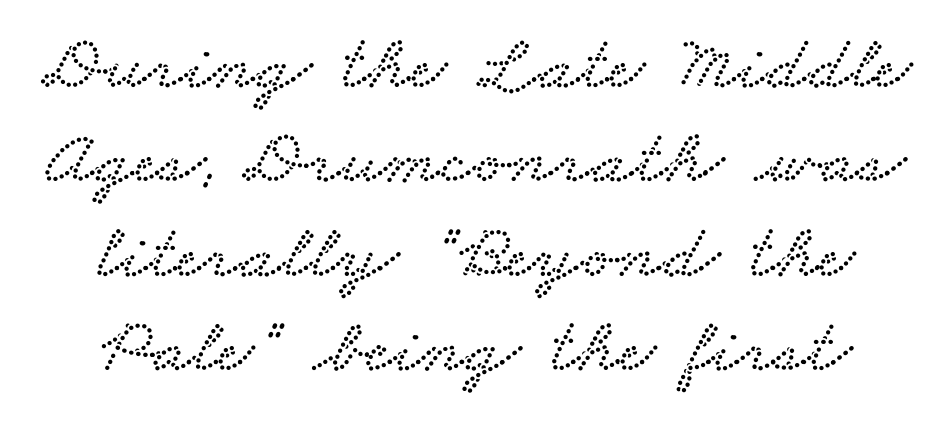
Q: Is the typeface a serif or a sans-serif typeface? A: Serif.
Q: Is the text underlined? A: No.
Q: Is the spacing between letters normal or unusually wide? A: Normal.
Q: Width (condensed, normal, or wide)? A: Wide.
Q: Stroke contrast? A: Low.
Q: x-height? A: Small.
Q: Monospaced? A: No.
